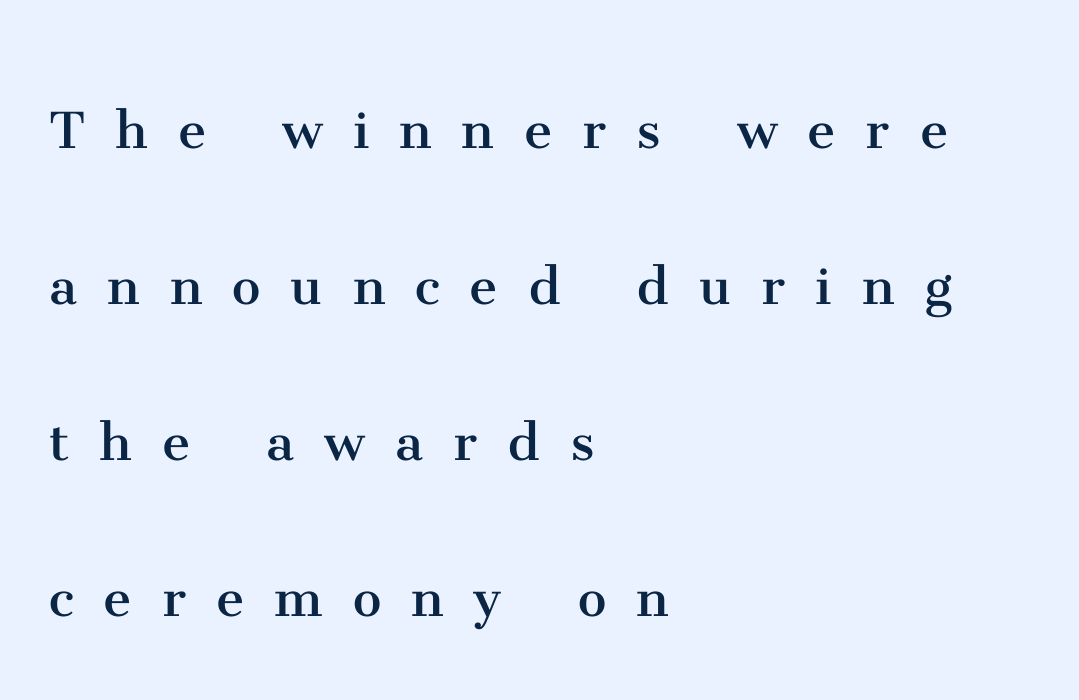
Q: Is the text bold? A: No.
Q: Is the text italic (slanted)? A: No, it is upright.
Q: Is the typeface a serif or a sans-serif typeface? A: Serif.
Q: Is the text underlined? A: No.
Q: How is the paragraph aligned? A: Left-aligned.
Q: Is the spacing between letters normal or unusually wide? A: Unusually wide.
Q: Is the spacing between lines tight, normal or loose? A: Loose.
Q: Width (condensed, normal, or wide)? A: Normal.
Q: Stroke contrast? A: Medium.
Q: x-height? A: Medium.
Q: Monospaced? A: No.
